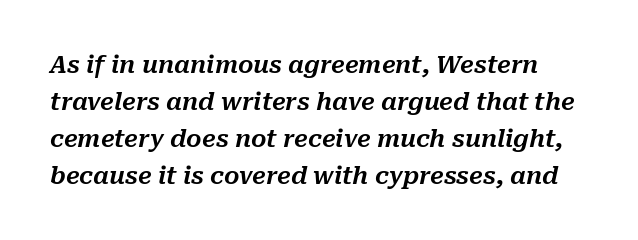
The specimen reads as italic at a glance. Any mark beneath the type? The region is blank. Tracking value appears to be zero — textbook default spacing. Compared with typical paragraphs, the rows here are spaced about the same.
